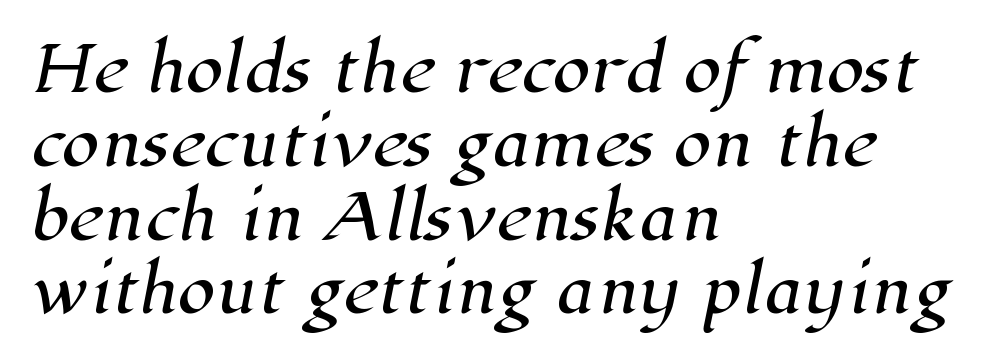
{"serif": "yes", "width": "normal", "stroke_contrast": "high", "x_height": "medium", "monospaced": "no", "underline": "no", "align": "left", "line_spacing_ratio": 1.21, "letter_spacing": "normal", "letter_spacing_em": 0.0, "glyph_px": 61}
